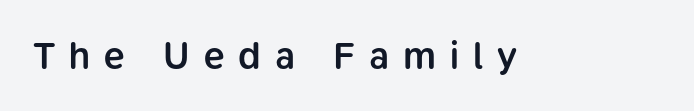
Slightly chunky letters — semibold, I'd say, not full bold. Someone cranked the tracking dial way up on this one. Check where the strokes stop: nothing finishes them off — pure sans. Character widths vary here, with narrow letters taking less room than wide ones. The zone under the glyphs is completely vacant.
